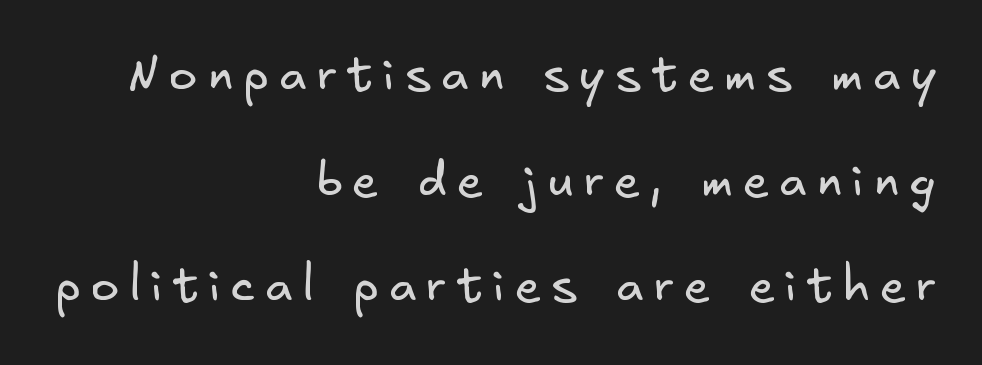
The image shows 48 px regular-weight sans-serif type; set right-aligned, loose line spacing (2.2x), unusually wide letter spacing (+0.21 em), not underlined; low stroke contrast and a small x-height.
